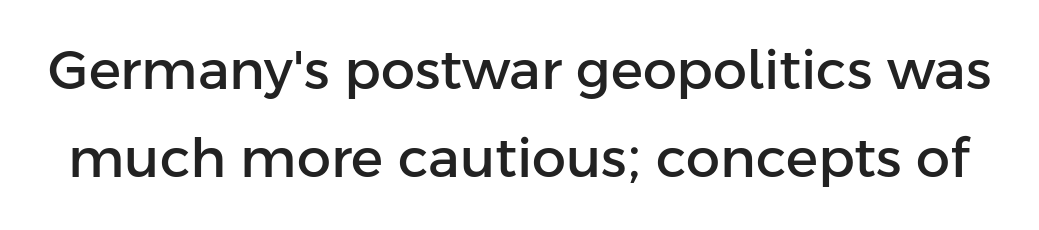
{"serif": "no", "italic": "no", "width": "normal", "stroke_contrast": "low", "x_height": "medium", "monospaced": "no", "underline": "no", "line_spacing": "normal", "line_spacing_ratio": 1.63, "letter_spacing": "normal", "letter_spacing_em": 0.0, "glyph_px": 54}
